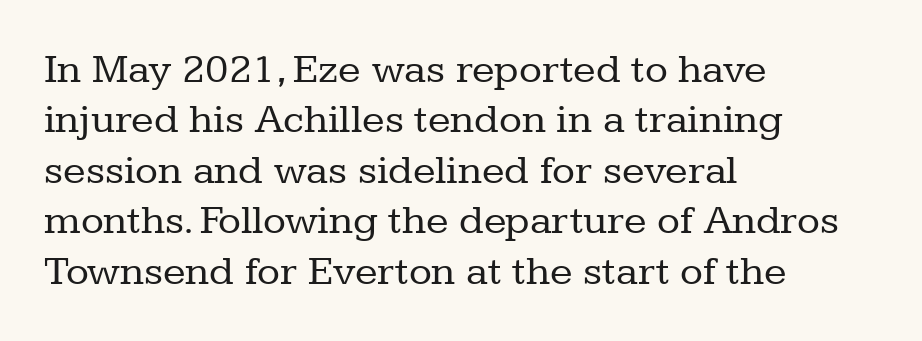
{"serif": "yes", "italic": "no", "bold": "no", "weight": "regular", "width": "normal", "stroke_contrast": "low", "x_height": "medium", "monospaced": "no", "underline": "no", "align": "left", "line_spacing_ratio": 1.2, "letter_spacing": "normal", "letter_spacing_em": 0.0, "glyph_px": 42}
